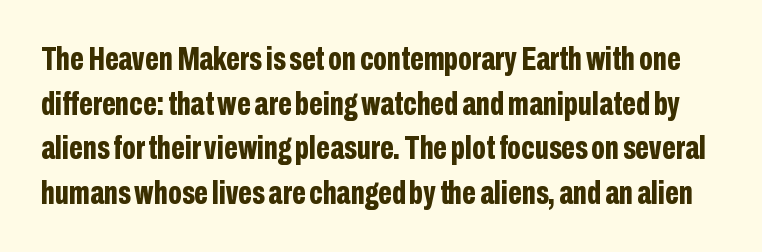
The axis of the letterforms is exactly vertical. Descenders are the only things crossing below the line. Spacing between characters is what you'd get straight out of the box. These lines are rendered in a variable-pitch font. The font is running at its bold setting.
